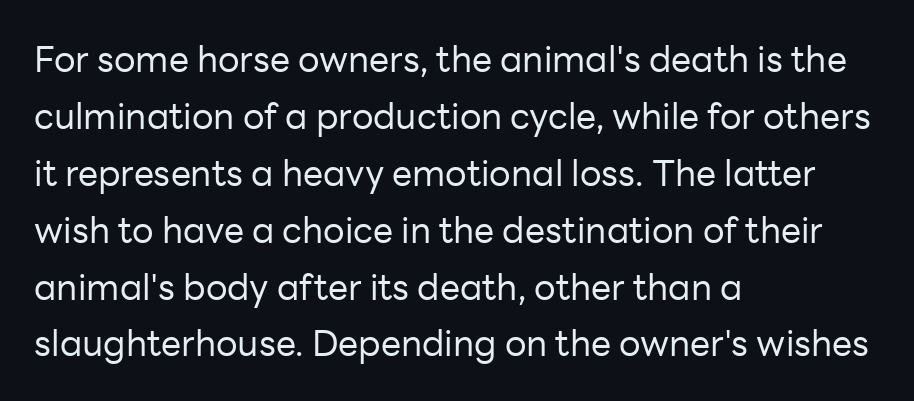
The image shows 36 px regular-weight sans-serif type, upright; set left-aligned, normal line spacing (1.58x), normal letter spacing, not underlined; low stroke contrast and a medium x-height.
